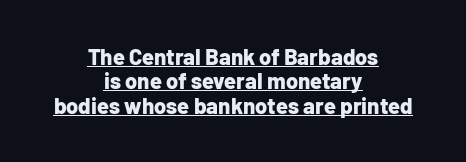
Q: Is the text bold? A: Yes.
Q: Is the text italic (slanted)? A: No, it is upright.
Q: Is the text underlined? A: Yes.
Q: How is the paragraph aligned? A: Centered.
Q: Is the spacing between letters normal or unusually wide? A: Normal.
Q: Is the spacing between lines tight, normal or loose? A: Tight.
